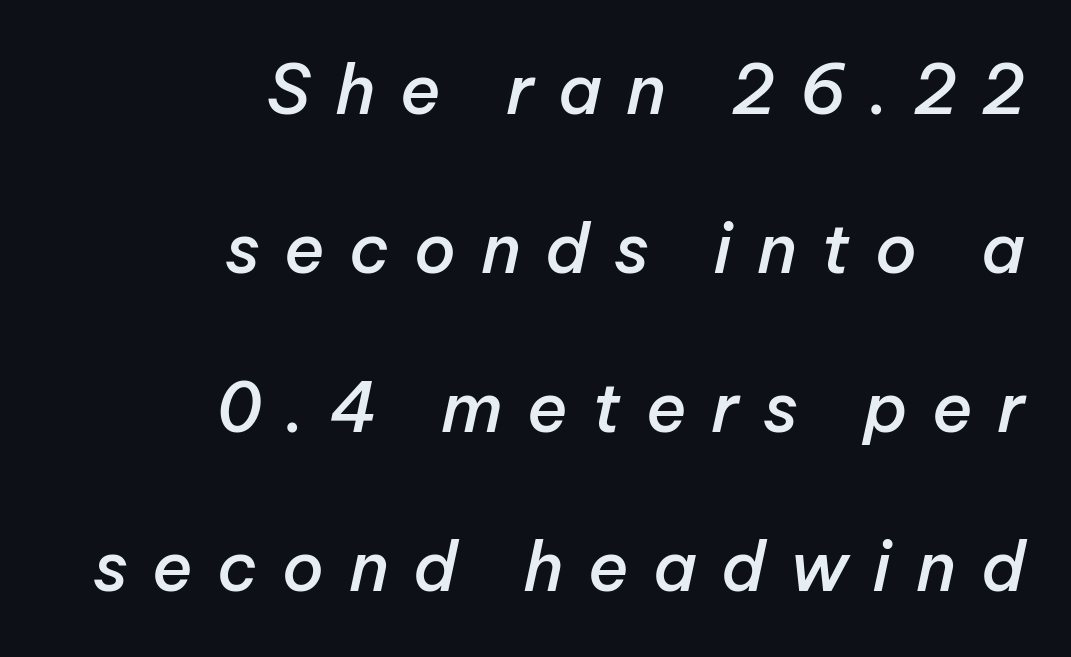
The specimen reads as italic at a glance. The block of text is sparse from top to bottom, with ample space between rows. Its strokes are somewhat broadened, the hallmark of semibold type. There is plenty of visible air inserted between adjacent glyphs.
